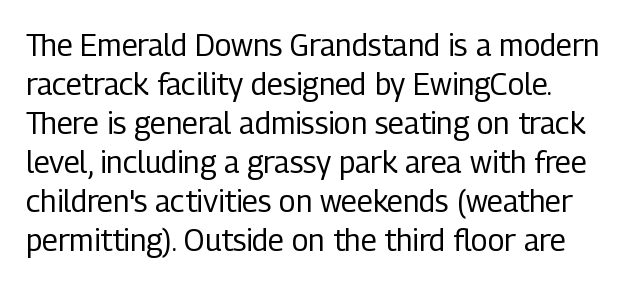
Q: Is the text bold? A: No.
Q: Is the text italic (slanted)? A: No, it is upright.
Q: Is the typeface a serif or a sans-serif typeface? A: Sans-serif.
Q: Is the text underlined? A: No.
Q: Is the spacing between letters normal or unusually wide? A: Normal.
Q: Is the spacing between lines tight, normal or loose? A: Normal.
Q: Width (condensed, normal, or wide)? A: Condensed.
Q: Stroke contrast? A: Low.
Q: x-height? A: Medium.
Q: Monospaced? A: No.
